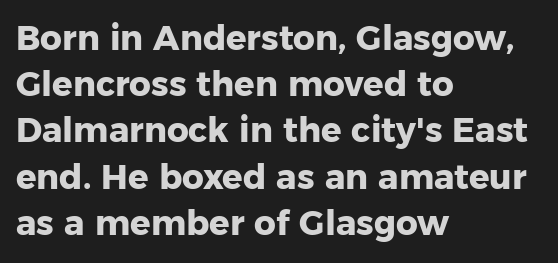
The image shows 34 px heavy sans-serif type, upright; set left-aligned, normal line spacing (1.36x), normal letter spacing, not underlined; low stroke contrast and a medium x-height.
